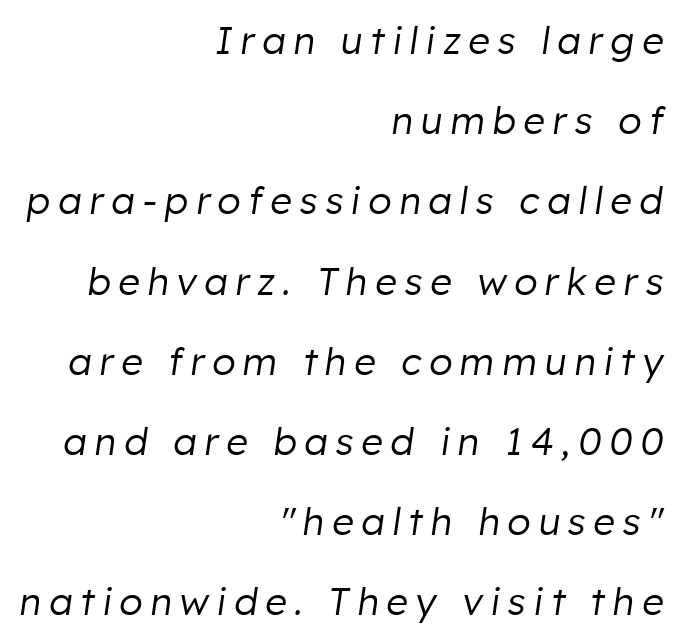
{"italic": "yes", "lean": "right", "slant_degrees": 8, "bold": "no", "weight": "regular", "width": "normal", "stroke_contrast": "low", "x_height": "medium", "monospaced": "no", "underline": "no", "align": "right", "line_spacing": "loose", "line_spacing_ratio": 2.11, "letter_spacing": "wide", "letter_spacing_em": 0.2, "glyph_px": 38}
